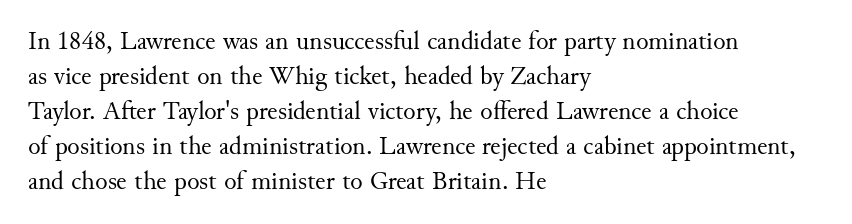
Q: Is the text bold? A: No.
Q: Is the text italic (slanted)? A: No, it is upright.
Q: Is the text underlined? A: No.
Q: How is the paragraph aligned? A: Left-aligned.
Q: Is the spacing between letters normal or unusually wide? A: Normal.
Q: Is the spacing between lines tight, normal or loose? A: Normal.
